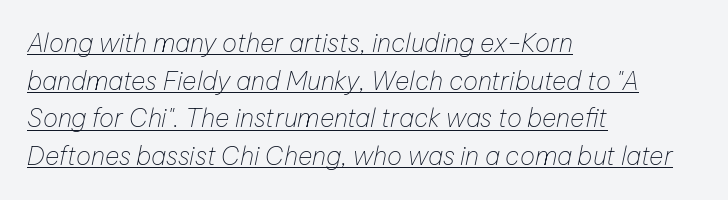
{"italic": "yes", "lean": "right", "slant_degrees": 12, "bold": "no", "underline": "yes", "align": "left", "line_spacing": "normal", "line_spacing_ratio": 1.51, "letter_spacing": "normal", "letter_spacing_em": 0.0, "glyph_px": 25}
